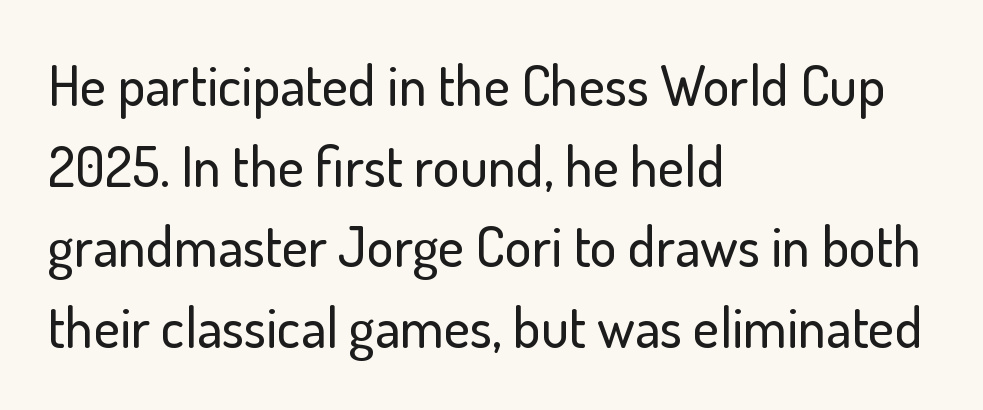
{"serif": "no", "italic": "no", "width": "normal", "stroke_contrast": "low", "x_height": "small", "monospaced": "no", "underline": "no", "align": "left", "line_spacing": "normal", "line_spacing_ratio": 1.44, "letter_spacing": "normal", "letter_spacing_em": 0.0, "glyph_px": 56}
